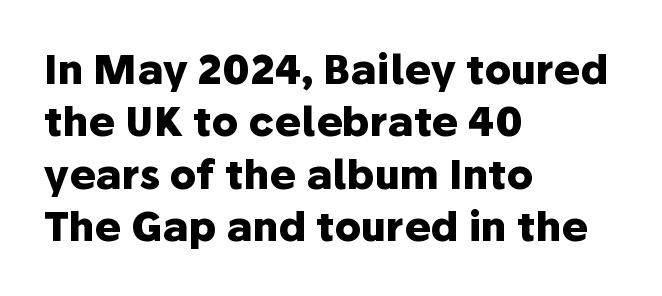
Every row of glyphs begins at an identical x-position on the left. A typesetter would call this leading conventional body-copy spacing. This is roman type, the default non-slanted kind. Is the type bold? Yes — the strokes are clearly thick and heavy.
